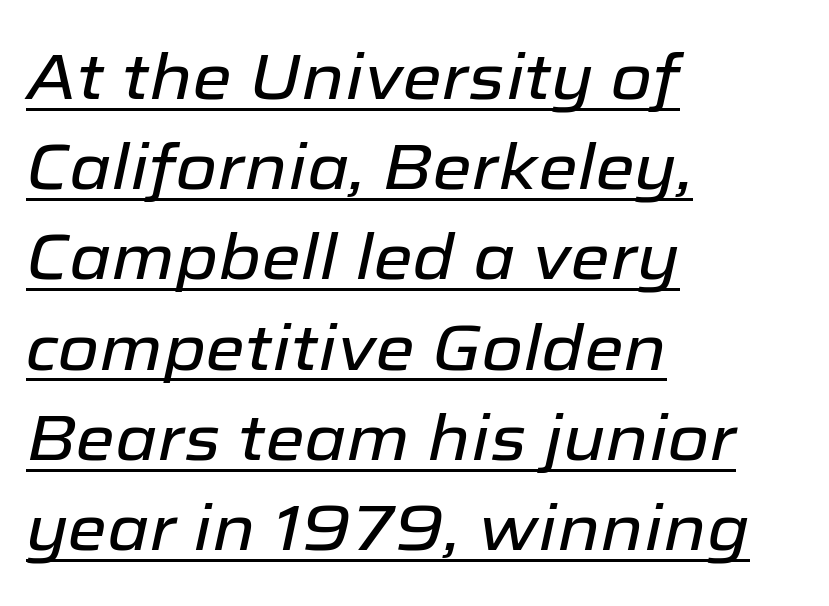
The image shows 64 px text type, italic (leaning right); set left-aligned, normal line spacing (1.41x), normal letter spacing, underlined; low stroke contrast and a medium x-height.
